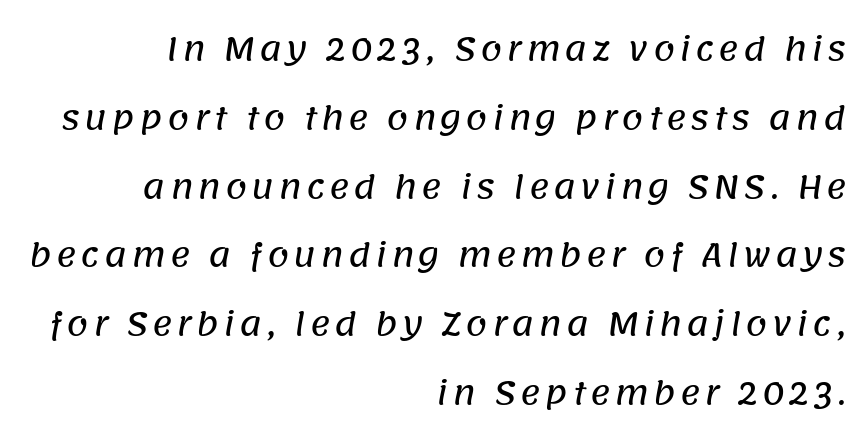
The image shows 31 px sans-serif type; set right-aligned, loose line spacing (2.22x), not underlined; low stroke contrast and a large x-height.
